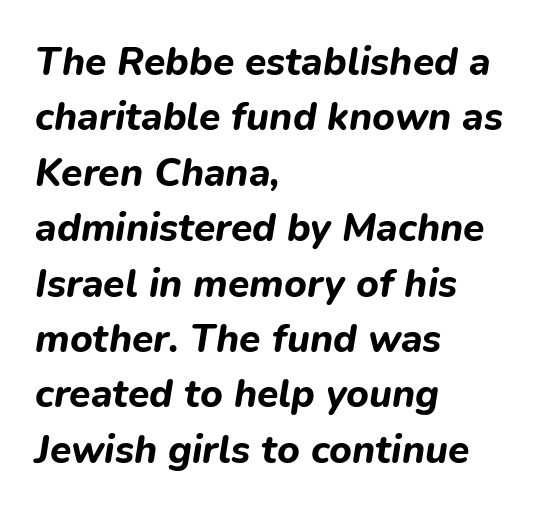
Regarding leading, the lines here are spaced in the standard way. Descenders hang freely into open space. There's an unmistakable incline to the writing here. These lines carry a lot of weight — the face is fully bold. This sample has the flowing, uneven cadence of proportional lettering.
